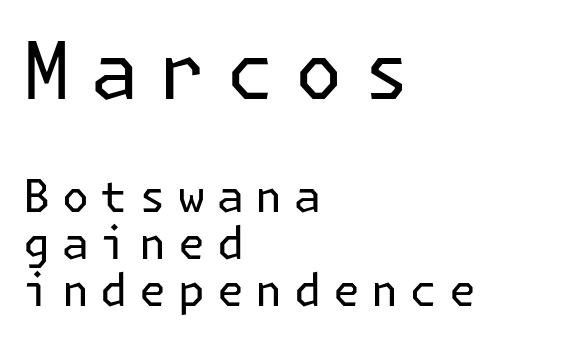
Typesetter's note — upper block bumped up in size, lower block left smaller. Line starts are locked; line ends wander. Decoration check: the copy has no underline. This sample uses an upright cut, with every glyph sitting square on the baseline. This is not heavy type; no bold has been used.
